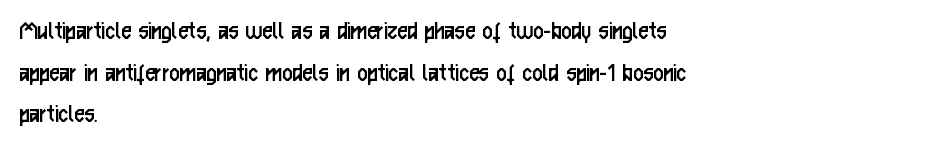
Q: Is the text bold? A: No.
Q: Is the text italic (slanted)? A: No, it is upright.
Q: Is the typeface a serif or a sans-serif typeface? A: Sans-serif.
Q: Is the text underlined? A: No.
Q: How is the paragraph aligned? A: Left-aligned.
Q: Is the spacing between letters normal or unusually wide? A: Normal.
Q: Is the spacing between lines tight, normal or loose? A: Normal.
Q: Width (condensed, normal, or wide)? A: Condensed.
Q: Stroke contrast? A: Low.
Q: x-height? A: Medium.
Q: Monospaced? A: No.
